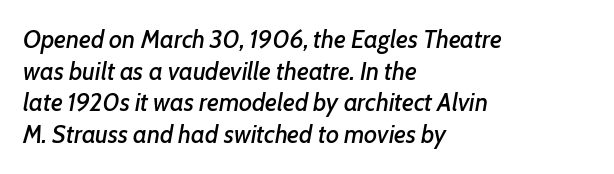
{"italic": "yes", "lean": "right", "slant_degrees": 7, "underline": "no", "align": "left", "line_spacing": "normal", "line_spacing_ratio": 1.27, "letter_spacing": "normal", "letter_spacing_em": 0.0, "glyph_px": 25}
